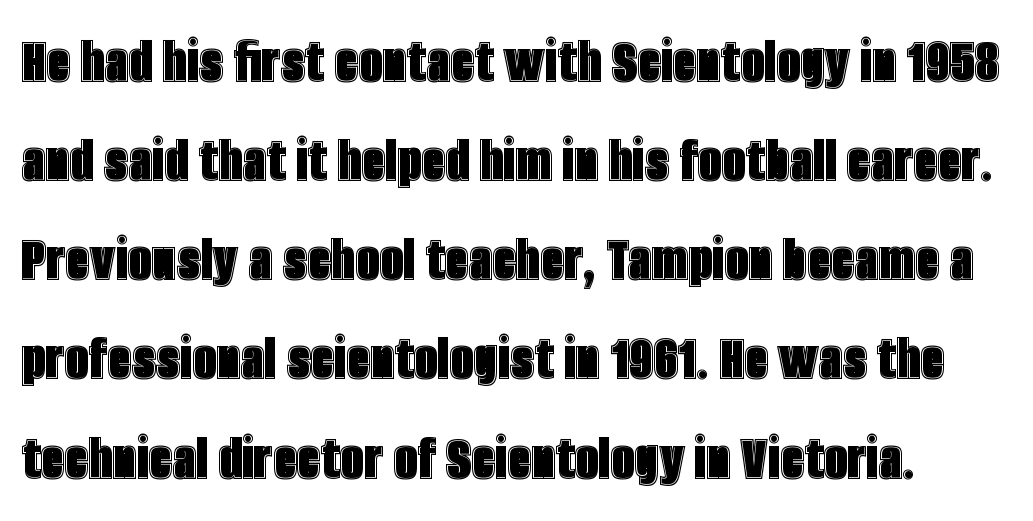
The horizontal fit of the characters is conventional and even. Vertical spacing — default. Quick note: underline off. The letters advance in unequal steps, a hallmark of proportional type.
